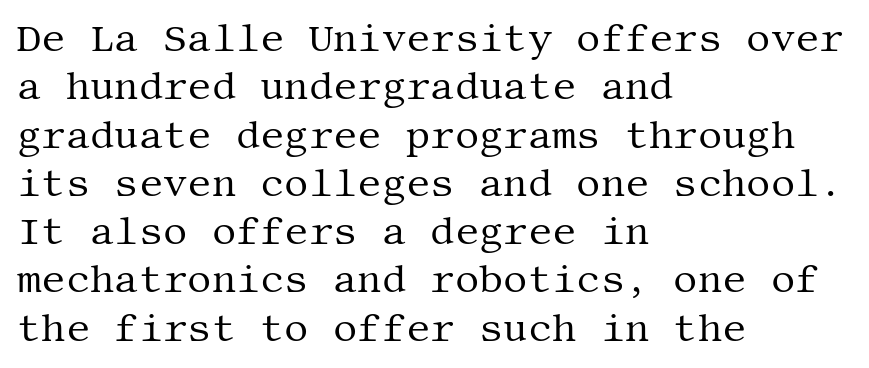
The image shows 38 px regular-weight serif type, upright; set left-aligned, normal line spacing (1.27x), normal letter spacing, not underlined; medium stroke contrast and a large x-height.
